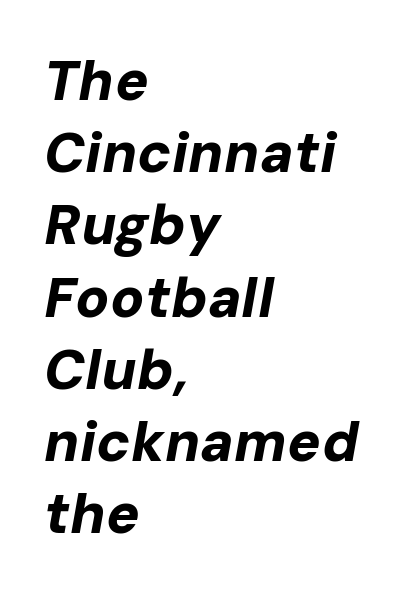
{"italic": "yes", "lean": "right", "slant_degrees": 10, "bold": "yes", "weight": "bold", "width": "normal", "stroke_contrast": "low", "x_height": "medium", "monospaced": "no", "underline": "no", "align": "left", "line_spacing": "normal", "line_spacing_ratio": 1.29, "letter_spacing": "normal", "letter_spacing_em": 0.0, "glyph_px": 56}
